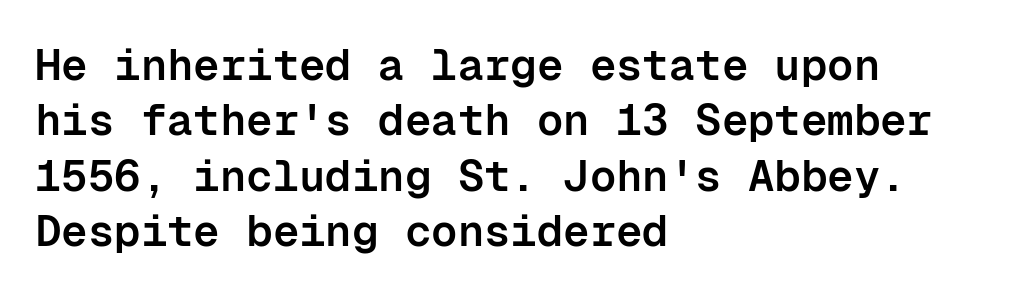
{"serif": "no", "italic": "no", "bold": "semi", "weight": "semibold", "width": "normal", "stroke_contrast": "low", "x_height": "medium", "monospaced": "yes", "underline": "no", "align": "left", "line_spacing": "normal", "line_spacing_ratio": 1.26, "letter_spacing": "normal", "letter_spacing_em": 0.0, "glyph_px": 44}
